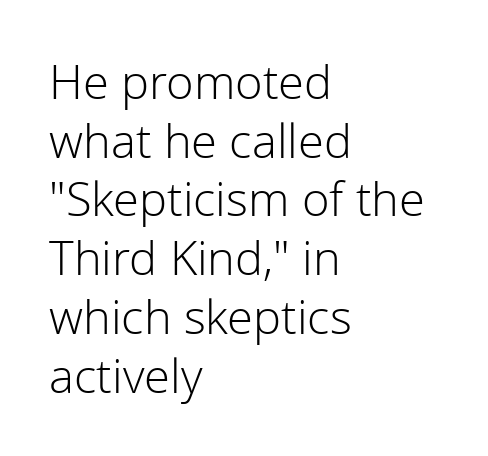
Here the glyphs are tracked normally, forming tight word shapes. Is this a fixed-width face? No — the glyphs have proportional, varying widths. Heaviness? Minimal to ordinary, like unemphasized prose. Reading down the column, the eye jumps a familiar distance to each next line.
